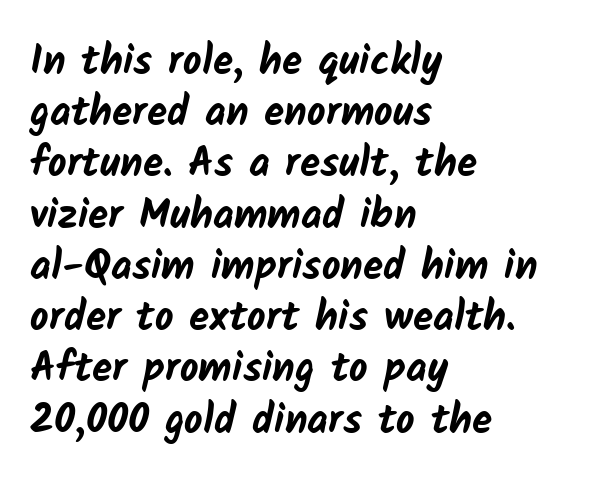
The image shows 41 px bold sans-serif type; set left-aligned, normal line spacing (1.25x), normal letter spacing, not underlined; low stroke contrast and a medium x-height.
